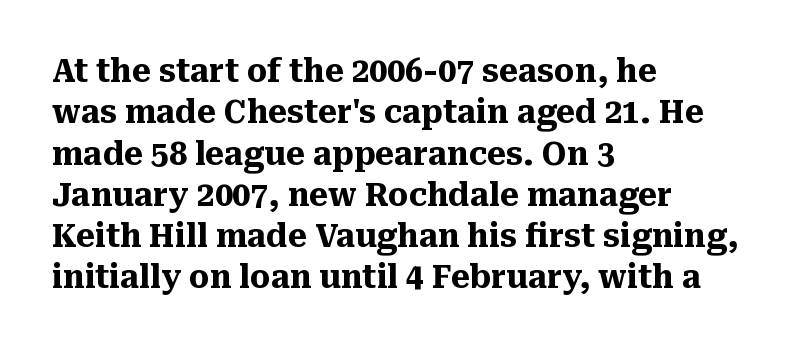
Q: Is the text bold? A: Yes.
Q: Is the text italic (slanted)? A: No, it is upright.
Q: Is the typeface a serif or a sans-serif typeface? A: Serif.
Q: Is the text underlined? A: No.
Q: How is the paragraph aligned? A: Left-aligned.
Q: Is the spacing between letters normal or unusually wide? A: Normal.
Q: Is the spacing between lines tight, normal or loose? A: Normal.
Q: Width (condensed, normal, or wide)? A: Normal.
Q: Stroke contrast? A: Medium.
Q: x-height? A: Medium.
Q: Monospaced? A: No.
